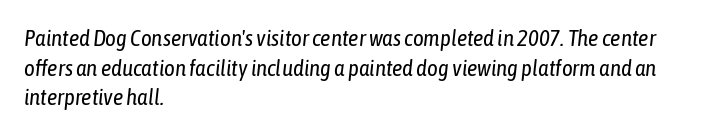
Q: Is the text bold? A: No.
Q: Is the text italic (slanted)? A: Yes, it leans right by about 6 degrees.
Q: Is the text underlined? A: No.
Q: How is the paragraph aligned? A: Left-aligned.
Q: Is the spacing between letters normal or unusually wide? A: Normal.
Q: Is the spacing between lines tight, normal or loose? A: Normal.
